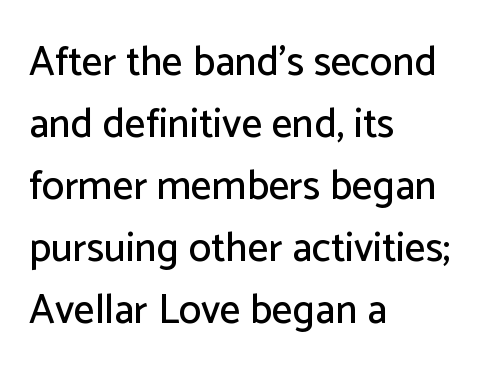
How are the letters spaced? Ordinarily, with no added tracking. A typesetter would call this leading conventional body-copy spacing. Just letters on the line, the space beneath them empty. The face used here is a sans, in the tradition of grotesques and geometrics. The passage shown is typed in a proportional face where columns would drift. Posture: straight, roman, zero tilt.
